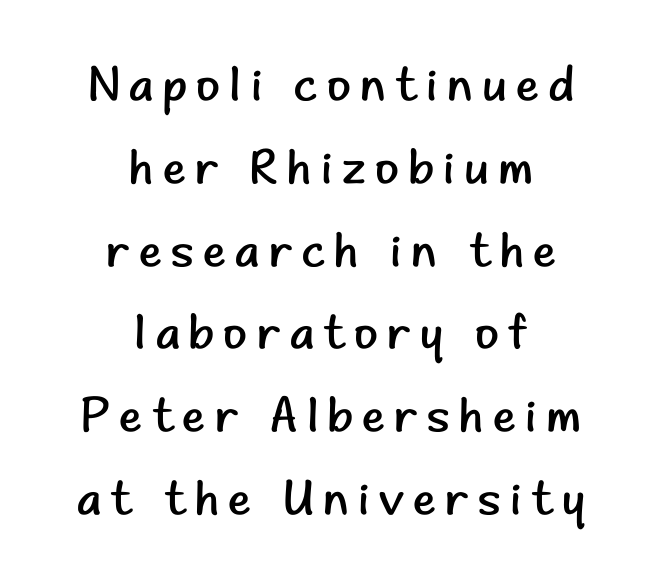
Q: Is the text bold? A: No.
Q: Is the text italic (slanted)? A: No, it is upright.
Q: Is the typeface a serif or a sans-serif typeface? A: Sans-serif.
Q: Is the text underlined? A: No.
Q: How is the paragraph aligned? A: Centered.
Q: Is the spacing between lines tight, normal or loose? A: Normal.
Q: Width (condensed, normal, or wide)? A: Normal.
Q: Stroke contrast? A: Low.
Q: x-height? A: Small.
Q: Monospaced? A: No.
